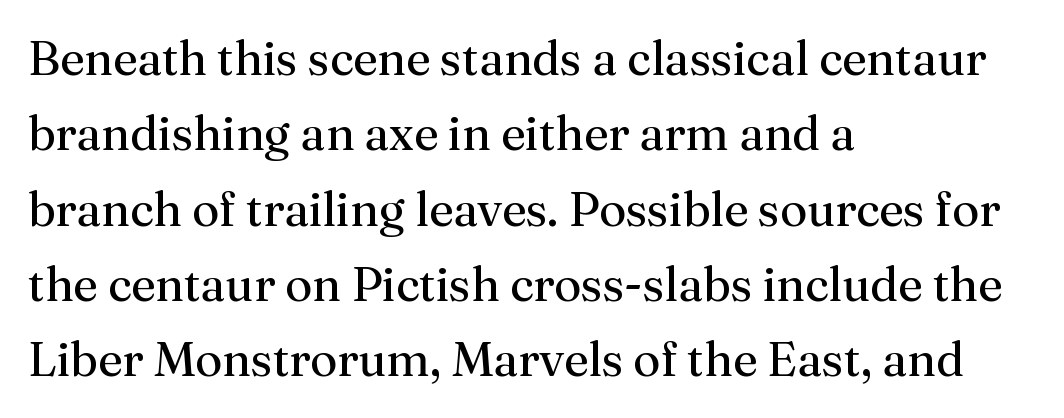
{"serif": "yes", "italic": "no", "bold": "no", "weight": "regular", "width": "normal", "stroke_contrast": "medium", "x_height": "medium", "monospaced": "no", "underline": "no", "align": "left", "line_spacing": "normal", "line_spacing_ratio": 1.57, "letter_spacing": "normal", "letter_spacing_em": 0.0, "glyph_px": 48}
